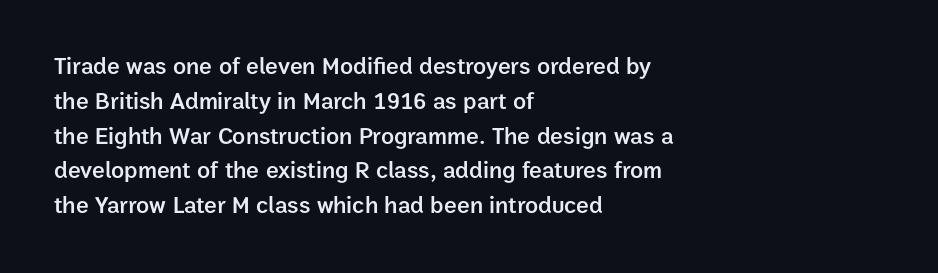
Q: Is the text bold? A: Semi-bold.
Q: Is the text italic (slanted)? A: No, it is upright.
Q: Is the text underlined? A: No.
Q: How is the paragraph aligned? A: Left-aligned.
Q: Is the spacing between letters normal or unusually wide? A: Normal.
Q: Is the spacing between lines tight, normal or loose? A: Normal.
